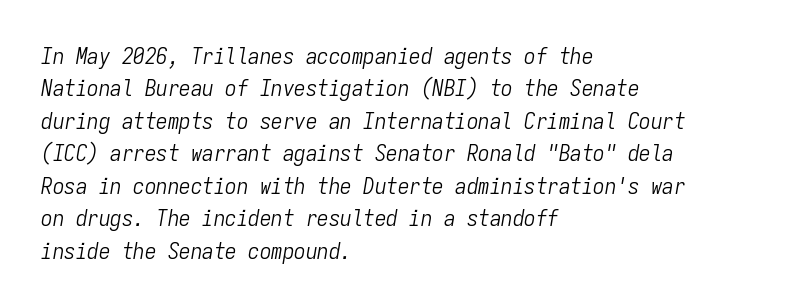
Q: Is the text bold? A: No.
Q: Is the text italic (slanted)? A: Yes, it leans right by about 9 degrees.
Q: Is the text underlined? A: No.
Q: How is the paragraph aligned? A: Left-aligned.
Q: Is the spacing between letters normal or unusually wide? A: Normal.
Q: Is the spacing between lines tight, normal or loose? A: Normal.
